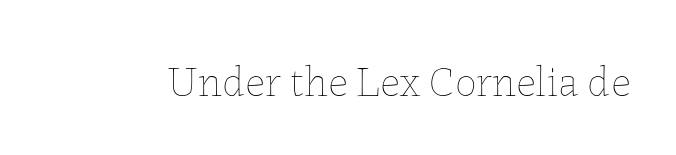
Q: Is the text bold? A: No.
Q: Is the text italic (slanted)? A: No, it is upright.
Q: Is the text underlined? A: No.
Q: Is the spacing between letters normal or unusually wide? A: Normal.
Q: Width (condensed, normal, or wide)? A: Normal.
Q: Stroke contrast? A: Low.
Q: x-height? A: Medium.
Q: Monospaced? A: No.
